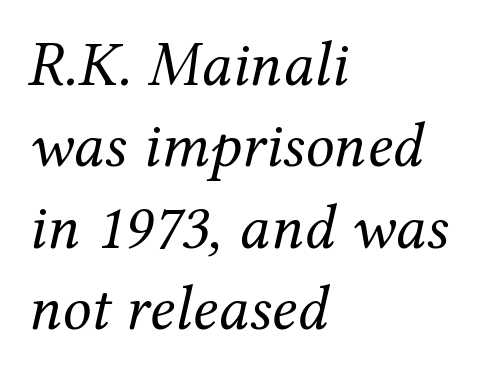
Casual observation: everything's shoved over to the left. Honestly, the row spacing looks completely unremarkable. Nothing unusual about the tracking: characters are spaced as the font intends. These lines were composed using italics.
